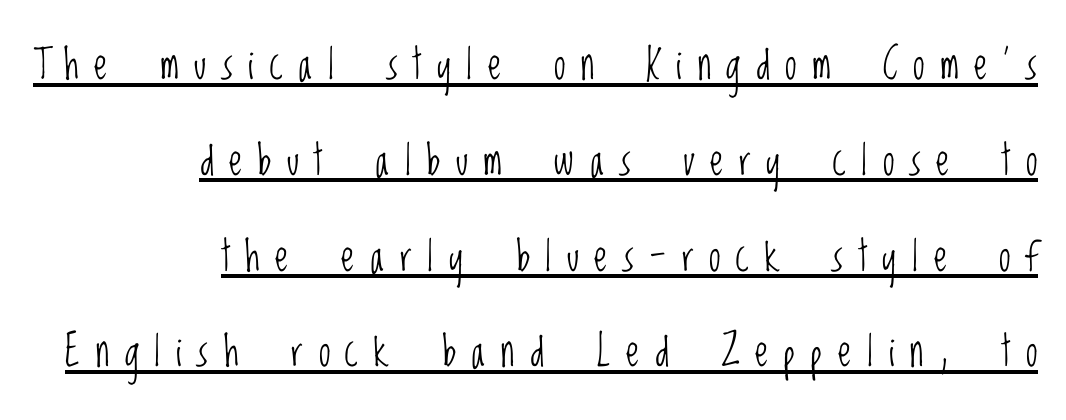
Q: Is the text bold? A: No.
Q: Is the text italic (slanted)? A: No, it is upright.
Q: Is the typeface a serif or a sans-serif typeface? A: Sans-serif.
Q: Is the text underlined? A: Yes.
Q: How is the paragraph aligned? A: Right-aligned.
Q: Is the spacing between letters normal or unusually wide? A: Unusually wide.
Q: Is the spacing between lines tight, normal or loose? A: Loose.
Q: Width (condensed, normal, or wide)? A: Condensed.
Q: Stroke contrast? A: Low.
Q: x-height? A: Large.
Q: Monospaced? A: No.
